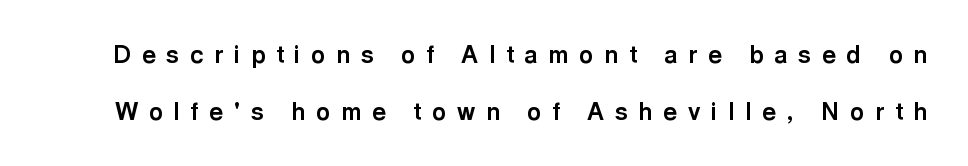
Q: Is the text bold? A: Yes.
Q: Is the text italic (slanted)? A: No, it is upright.
Q: Is the text underlined? A: No.
Q: Is the spacing between letters normal or unusually wide? A: Unusually wide.
Q: Is the spacing between lines tight, normal or loose? A: Loose.
